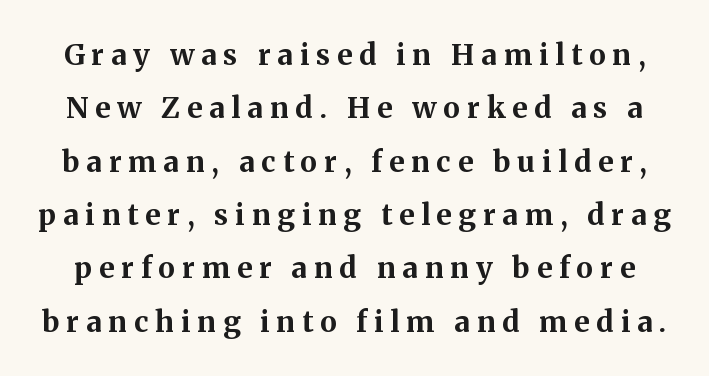
The image shows 29 px bold serif type, upright; set line spacing 1.84x, unusually wide letter spacing (+0.24 em), not underlined; medium stroke contrast and a medium x-height.
